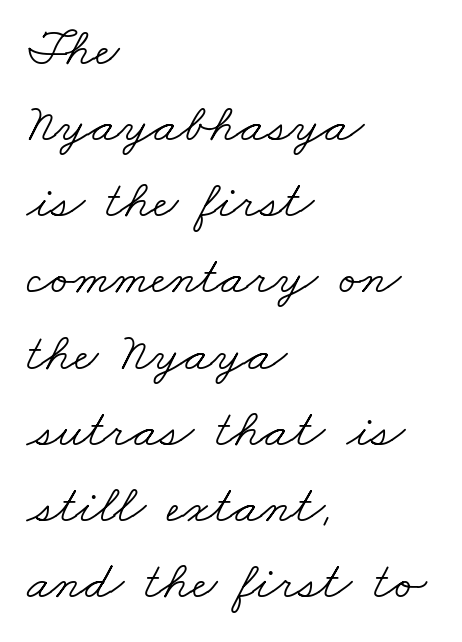
{"serif": "yes", "bold": "no", "weight": "light", "width": "wide", "stroke_contrast": "low", "x_height": "small", "monospaced": "no", "underline": "no", "align": "left", "line_spacing": "normal", "line_spacing_ratio": 1.41, "letter_spacing": "normal", "letter_spacing_em": 0.0, "glyph_px": 54}
